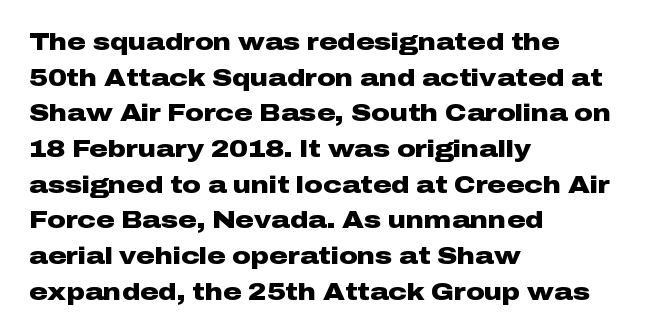
Is the block centered? No — it sits flush against the left margin. A full-strength bold gives these letters their thick strokes. The zone under the glyphs is completely vacant. This sample uses an upright cut, with every glyph sitting square on the baseline. The passage shown has conventional tracking throughout. The line-height multiplier appears to be the usual default.
